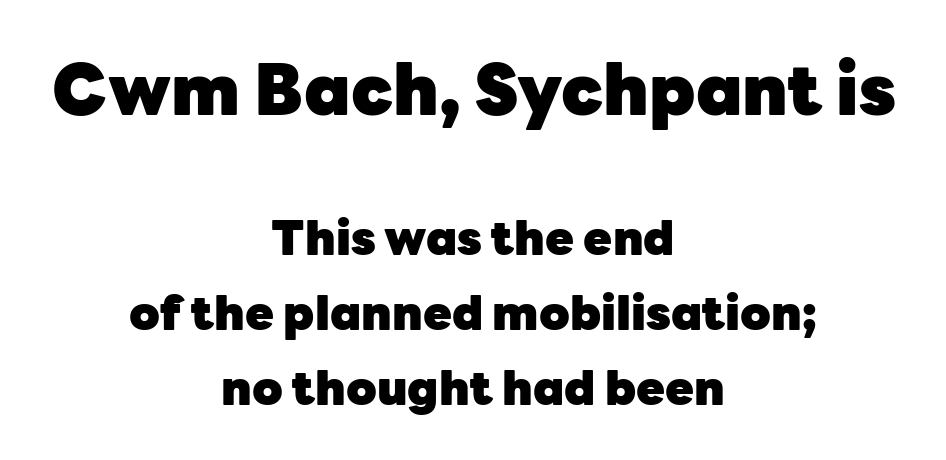
Q: Is the text bold? A: Yes.
Q: Is the text italic (slanted)? A: No, it is upright.
Q: Is the typeface a serif or a sans-serif typeface? A: Sans-serif.
Q: Is the text underlined? A: No.
Q: How is the paragraph aligned? A: Centered.
Q: Is the spacing between letters normal or unusually wide? A: Normal.
Q: Is the spacing between lines tight, normal or loose? A: Normal.
Q: Which block of text is set in a larger size, the first (top) or the second (bottom)? A: The first (top) one.
Q: Width (condensed, normal, or wide)? A: Normal.
Q: Stroke contrast? A: Low.
Q: x-height? A: Medium.
Q: Monospaced? A: No.
